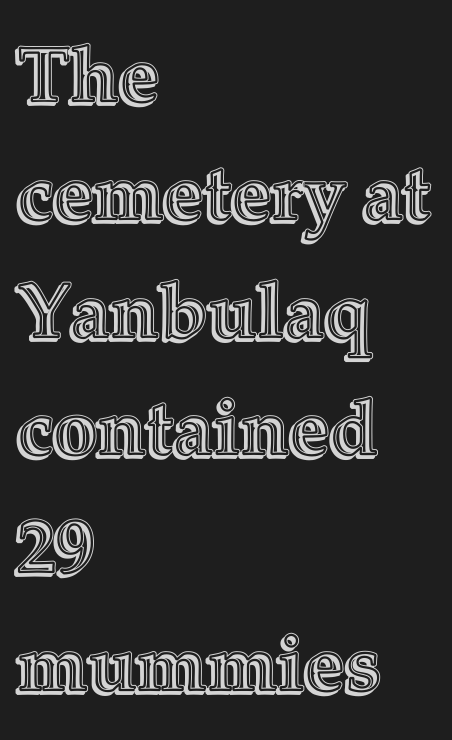
Q: Is the text italic (slanted)? A: No, it is upright.
Q: Is the text underlined? A: No.
Q: How is the paragraph aligned? A: Left-aligned.
Q: Is the spacing between letters normal or unusually wide? A: Normal.
Q: Is the spacing between lines tight, normal or loose? A: Normal.
Q: Width (condensed, normal, or wide)? A: Normal.
Q: x-height? A: Medium.
Q: Monospaced? A: No.
